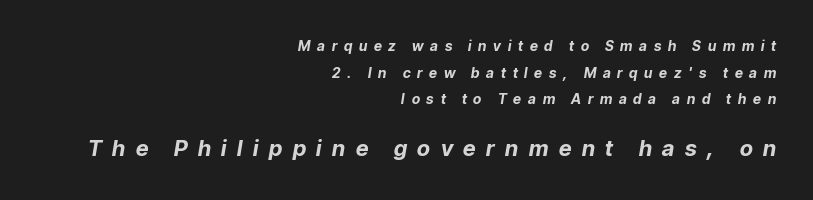
Q: Is the text bold? A: Yes.
Q: Is the text italic (slanted)? A: Yes, it leans right by about 9 degrees.
Q: Is the text underlined? A: No.
Q: How is the paragraph aligned? A: Right-aligned.
Q: Is the spacing between letters normal or unusually wide? A: Unusually wide.
Q: Is the spacing between lines tight, normal or loose? A: Loose.
Q: Which block of text is set in a larger size, the first (top) or the second (bottom)? A: The second (bottom) one.
